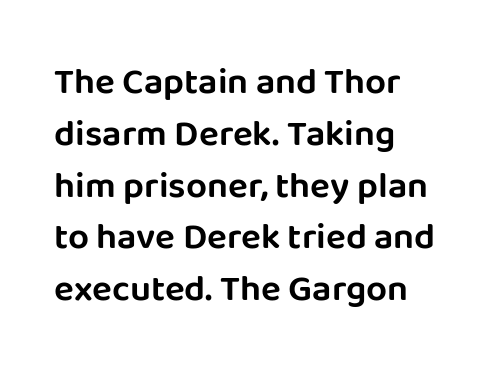
Any mark beneath the type? The region is blank. Line spacing here is normal. Inter-character spacing is left at the font's built-in metrics. In terms of letterform style, serifs are entirely absent. The rag falls on the right side of this text block.
